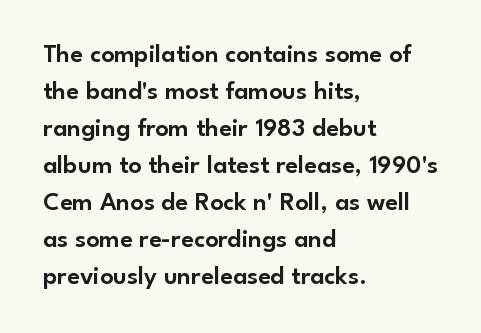
Q: Is the text italic (slanted)? A: No, it is upright.
Q: Is the text underlined? A: No.
Q: How is the paragraph aligned? A: Left-aligned.
Q: Is the spacing between letters normal or unusually wide? A: Normal.
Q: Is the spacing between lines tight, normal or loose? A: Normal.
